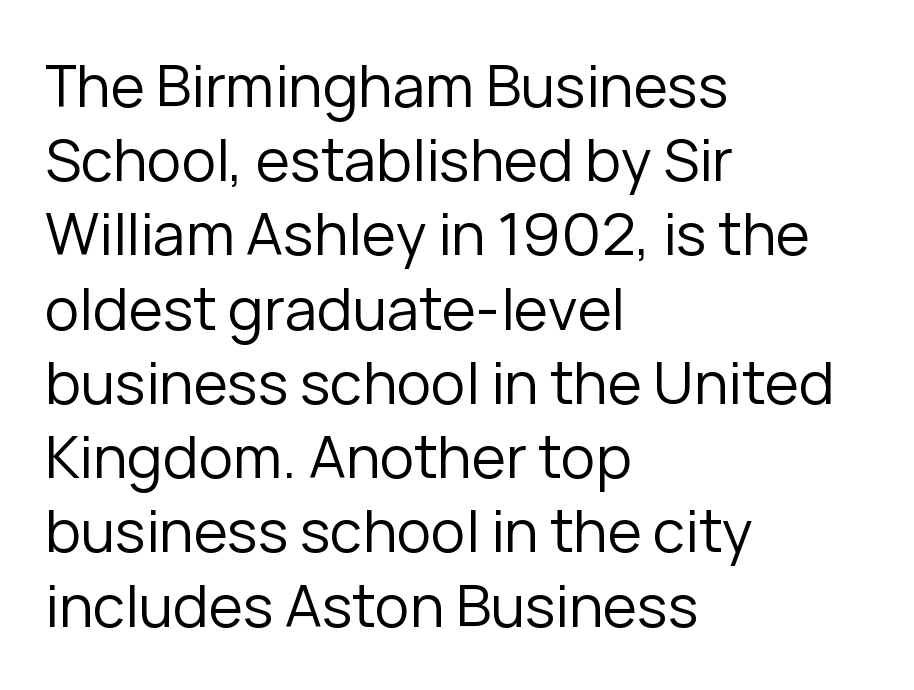
Q: Is the text bold? A: No.
Q: Is the text italic (slanted)? A: No, it is upright.
Q: Is the typeface a serif or a sans-serif typeface? A: Sans-serif.
Q: Is the text underlined? A: No.
Q: How is the paragraph aligned? A: Left-aligned.
Q: Is the spacing between letters normal or unusually wide? A: Normal.
Q: Is the spacing between lines tight, normal or loose? A: Normal.
Q: Width (condensed, normal, or wide)? A: Normal.
Q: Stroke contrast? A: Low.
Q: x-height? A: Medium.
Q: Monospaced? A: No.
